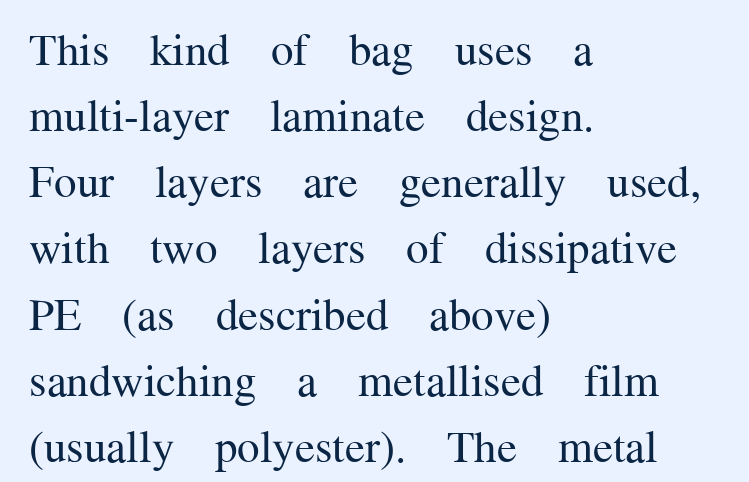
The image shows 45 px regular-weight serif type, upright; set left-aligned, normal line spacing (1.47x), normal letter spacing, not underlined; medium stroke contrast and a medium x-height.
